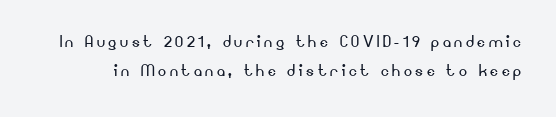
This block has exactly the height ordinary leading produces. Do the letters lean? They stand straight. Vertical stems look standard width or narrower in stroke. Check the space under the baseline: it is left empty.
